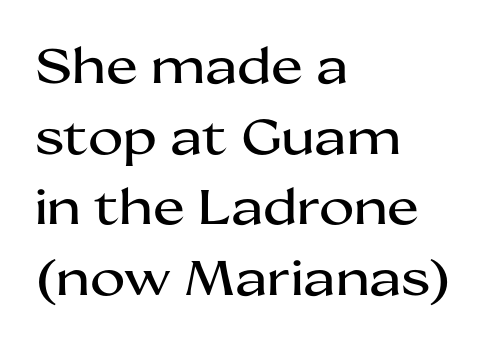
The image shows 48 px wide type, upright; set left-aligned, normal line spacing (1.47x), normal letter spacing, not underlined; medium stroke contrast and a medium x-height.
